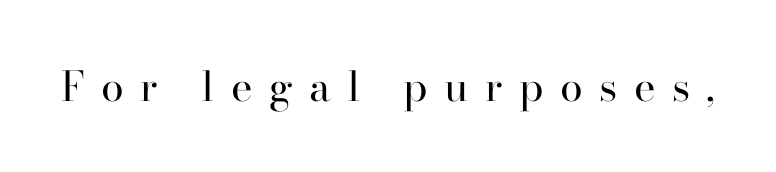
Q: Is the text bold? A: No.
Q: Is the text italic (slanted)? A: No, it is upright.
Q: Is the typeface a serif or a sans-serif typeface? A: Serif.
Q: Is the text underlined? A: No.
Q: Is the spacing between letters normal or unusually wide? A: Unusually wide.
Q: Width (condensed, normal, or wide)? A: Normal.
Q: Stroke contrast? A: High.
Q: x-height? A: Small.
Q: Monospaced? A: No.
